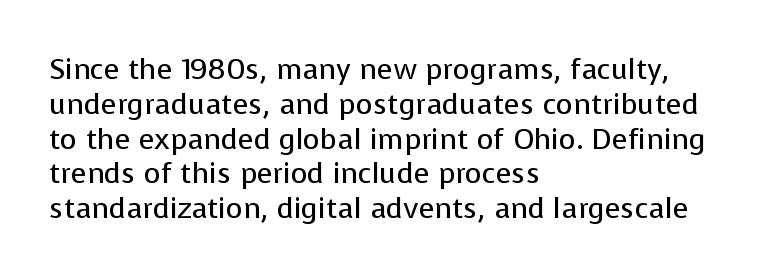
The image shows 29 px regular-weight sans-serif type, upright; set left-aligned, line spacing 1.2x, normal letter spacing, not underlined; low stroke contrast and a medium x-height.
